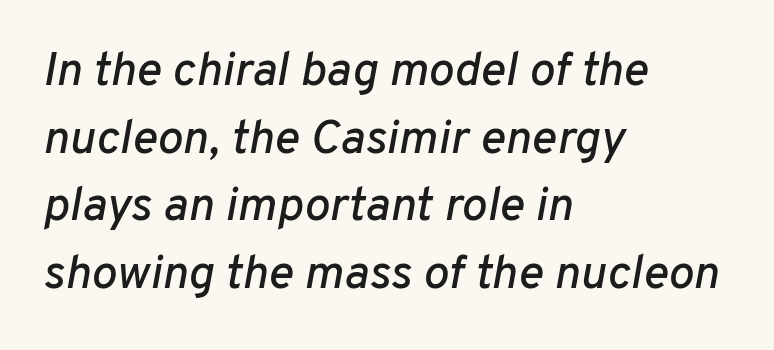
Lines of text with bare space underneath. Rendered with sloped, italic letterforms. Baseline-to-baseline distance is the conventional proportion of letter height. Compared with a centered layout, this one pins lines to the left instead. Caption: standard tracking, unaltered.
